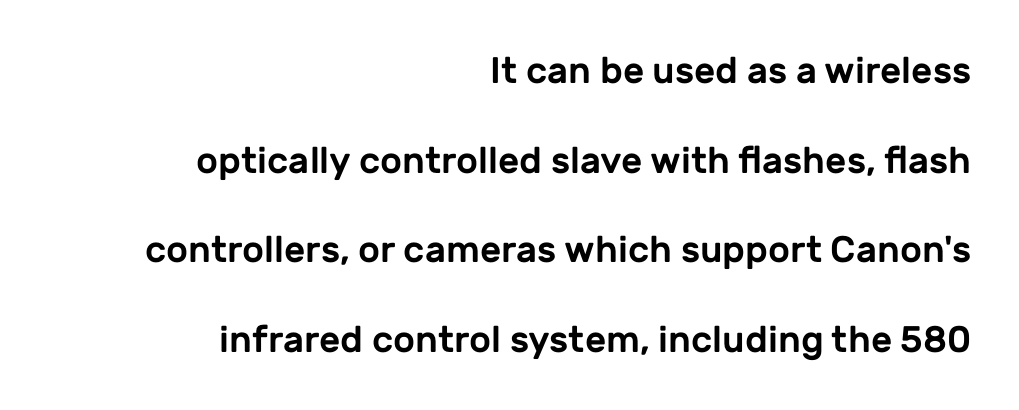
The image shows 37 px sans-serif type, upright; set right-aligned, loose line spacing (2.42x), normal letter spacing, not underlined; low stroke contrast and a medium x-height.
